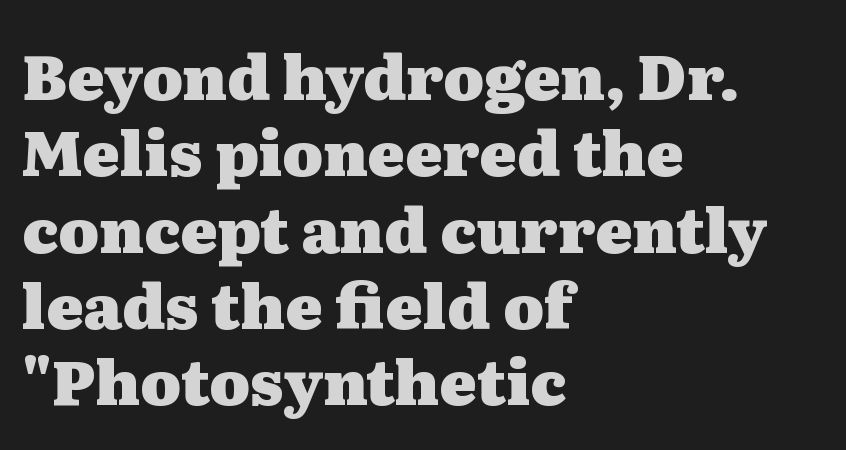
Q: Is the text bold? A: Yes.
Q: Is the text italic (slanted)? A: No, it is upright.
Q: Is the typeface a serif or a sans-serif typeface? A: Serif.
Q: Is the text underlined? A: No.
Q: How is the paragraph aligned? A: Left-aligned.
Q: Is the spacing between letters normal or unusually wide? A: Normal.
Q: Width (condensed, normal, or wide)? A: Wide.
Q: Stroke contrast? A: Medium.
Q: x-height? A: Medium.
Q: Monospaced? A: No.
